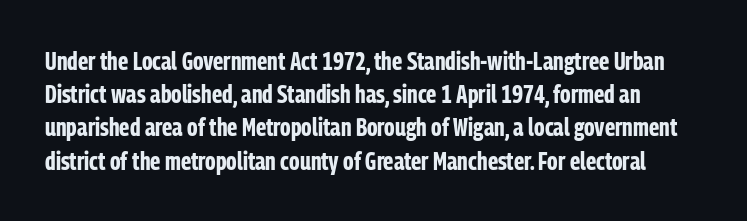
{"italic": "no", "bold": "yes", "underline": "no", "line_spacing": "normal", "line_spacing_ratio": 1.33, "letter_spacing": "normal", "letter_spacing_em": 0.0, "glyph_px": 25}
